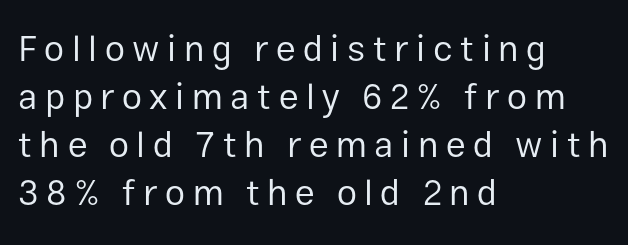
{"serif": "no", "italic": "no", "bold": "no", "weight": "regular", "width": "normal", "stroke_contrast": "low", "x_height": "medium", "monospaced": "no", "underline": "no", "align": "left", "line_spacing": "normal", "line_spacing_ratio": 1.33, "letter_spacing": "wide", "letter_spacing_em": 0.21, "glyph_px": 36}
